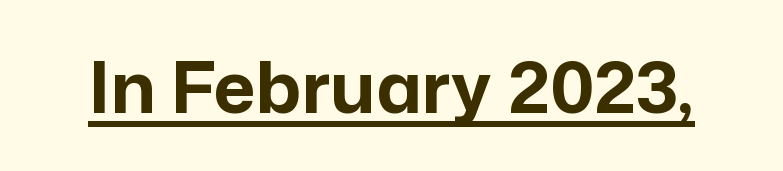
Chunky letters — that's bold for sure. Note the varied advance widths — an 'i' is clearly narrower than an 'm'. Like a heading marked for emphasis, these lines bear an underscore. A sans-serif font was chosen for this passage. Is there any slant? The stems are plumb.
